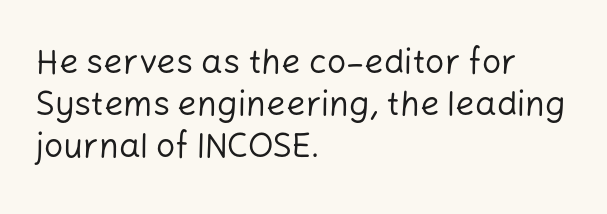
In CSS terms this would be text-align: left. Spacing between characters is what you'd get straight out of the box. These glyphs show unthickened strokes, regular width or finer. This is roman type, the default non-slanted kind.
